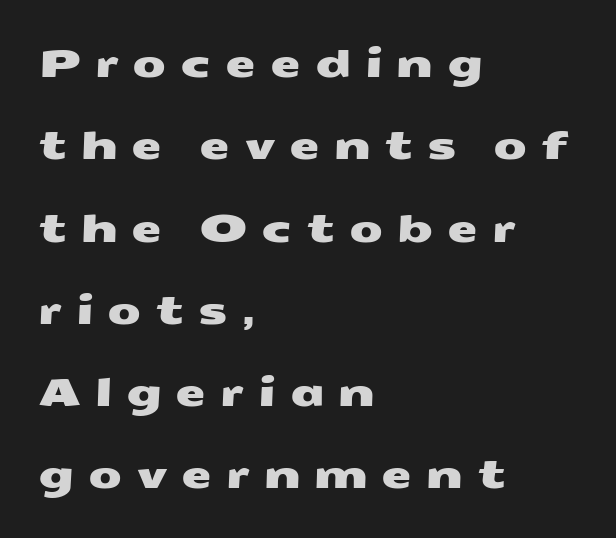
The image shows 39 px wide sans-serif type; set left-aligned, loose line spacing (2.11x), unusually wide letter spacing (+0.35 em), not underlined; medium stroke contrast and a medium x-height.
